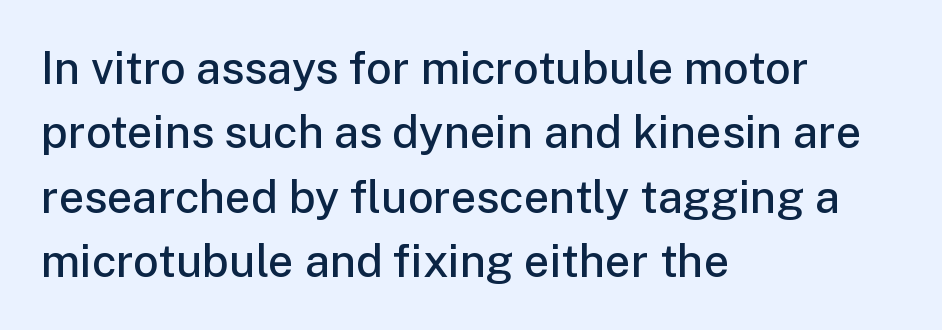
Spacing verdict: proportional, widths tailored to each character. In terms of letterspacing, this is plain default setting. Ordinary non-slanted type is in use. The strokes are fattened partway — semibold, not bold. The glyphs are unaccompanied by any horizontal stroke below them. These lines sit exactly where default settings would place them.
